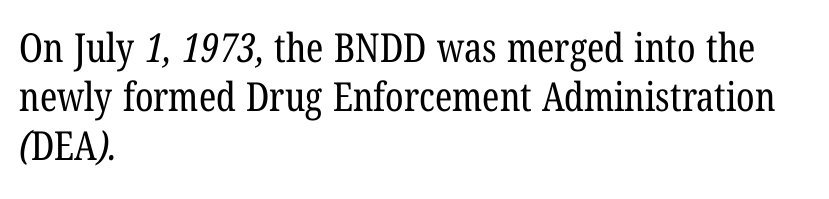
Each word holds together tightly as a unit, with standard inter-letter gaps. The font family rendered here belongs to the serif group. The weight tops out at a normal text grade. Proportional: the letters do not fall into vertical columns. In CSS terms this would be text-align: left. A clean baseline with only descenders dipping below it.
